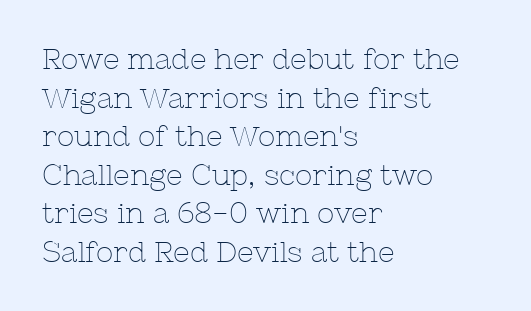
Q: Is the text bold? A: No.
Q: Is the text italic (slanted)? A: No, it is upright.
Q: Is the typeface a serif or a sans-serif typeface? A: Serif.
Q: Is the text underlined? A: No.
Q: How is the paragraph aligned? A: Left-aligned.
Q: Is the spacing between letters normal or unusually wide? A: Normal.
Q: Is the spacing between lines tight, normal or loose? A: Normal.
Q: Width (condensed, normal, or wide)? A: Normal.
Q: Stroke contrast? A: Low.
Q: x-height? A: Medium.
Q: Monospaced? A: No.
